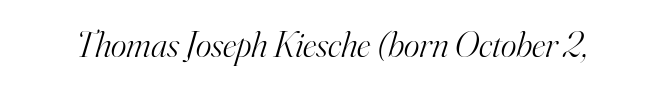
Q: Is the text bold? A: No.
Q: Is the text italic (slanted)? A: Yes, it leans right by about 16 degrees.
Q: Is the typeface a serif or a sans-serif typeface? A: Serif.
Q: Is the text underlined? A: No.
Q: Is the spacing between letters normal or unusually wide? A: Normal.
Q: Width (condensed, normal, or wide)? A: Normal.
Q: Stroke contrast? A: High.
Q: x-height? A: Small.
Q: Monospaced? A: No.
